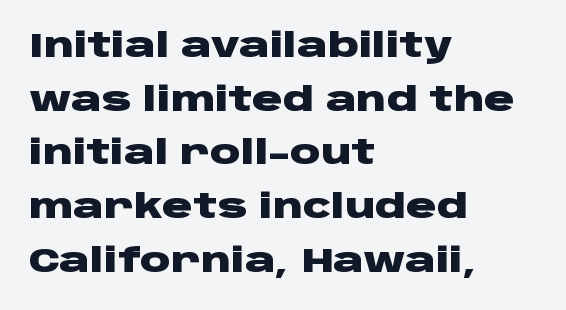
A normal amount of white space separates one row of letters from the next. Looks like regular typesetting: each glyph gets only the width it needs. These lines keep a tight, regular rhythm from letter to letter. The rag falls on the right side of this text block. Does the type have serifs? No, each stem ends abruptly.
